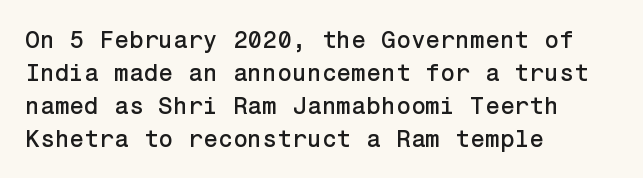
{"italic": "no", "underline": "no", "align": "left", "line_spacing": "normal", "line_spacing_ratio": 1.37, "letter_spacing": "normal", "letter_spacing_em": 0.0, "glyph_px": 24}
